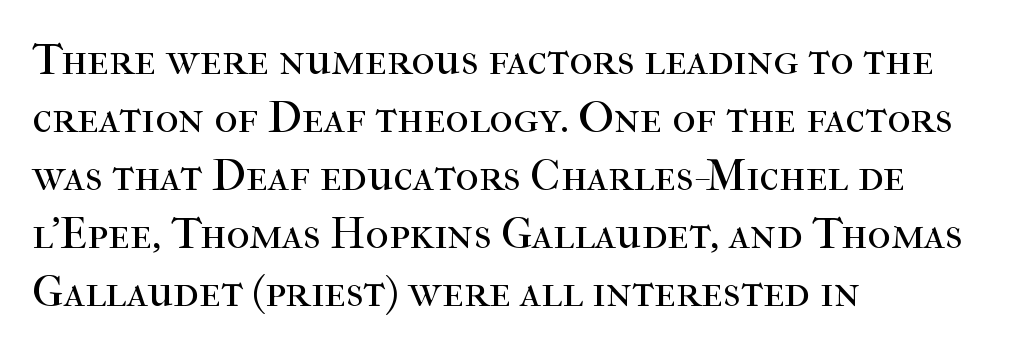
You could not count columns in this text — the font is proportionally spaced. Style check: upright. Unlike a clean sans, this face finishes its strokes with serifs. Counters stay open thanks to moderate or lighter strokes. The space between consecutive lines is moderate.
